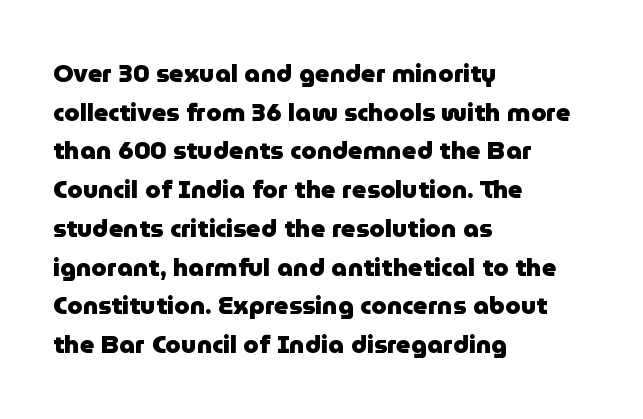
{"italic": "no", "bold": "yes", "underline": "no", "align": "left", "line_spacing": "normal", "line_spacing_ratio": 1.55, "letter_spacing": "normal", "letter_spacing_em": 0.0, "glyph_px": 25}
